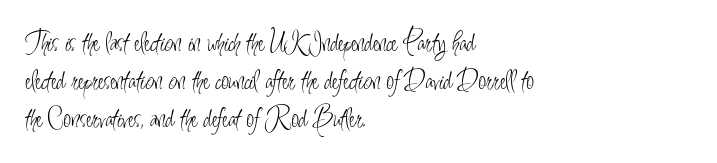
Q: Is the text bold? A: No.
Q: Is the typeface a serif or a sans-serif typeface? A: Sans-serif.
Q: Is the text underlined? A: No.
Q: How is the paragraph aligned? A: Left-aligned.
Q: Is the spacing between letters normal or unusually wide? A: Normal.
Q: Is the spacing between lines tight, normal or loose? A: Normal.
Q: Width (condensed, normal, or wide)? A: Condensed.
Q: Stroke contrast? A: Low.
Q: x-height? A: Small.
Q: Monospaced? A: No.
